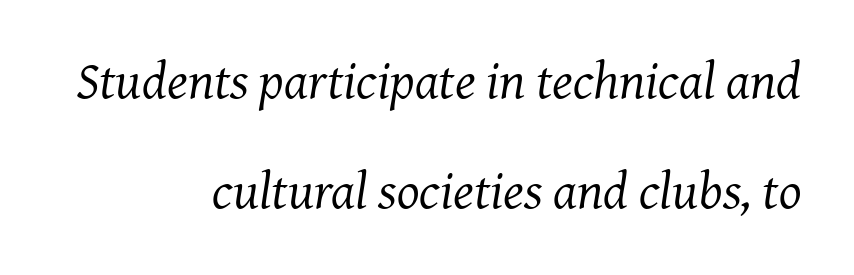
{"serif": "yes", "italic": "yes", "lean": "right", "slant_degrees": 7, "bold": "no", "weight": "regular", "width": "normal", "stroke_contrast": "medium", "x_height": "medium", "monospaced": "no", "underline": "no", "align": "right", "line_spacing": "loose", "line_spacing_ratio": 2.07, "letter_spacing": "normal", "letter_spacing_em": 0.0, "glyph_px": 53}
